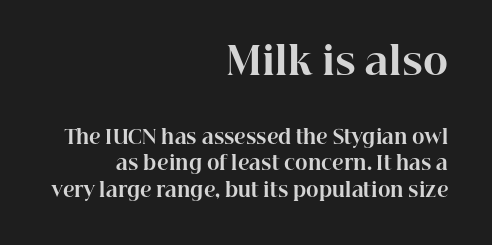
{"serif": "yes", "italic": "no", "bold": "yes", "weight": "bold", "width": "normal", "stroke_contrast": "high", "x_height": "medium", "monospaced": "no", "underline": "no", "align": "right", "line_spacing": "normal", "line_spacing_ratio": 1.4, "letter_spacing": "normal", "letter_spacing_em": 0.0, "larger_block": "first", "size_ratio": 2.0, "glyph_px": 38}
